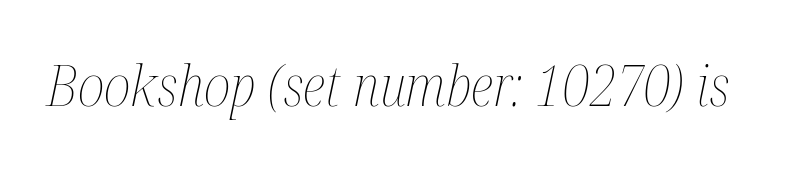
Slanted lettering throughout. The letters advance in unequal steps, a hallmark of proportional type. On a weight scale, this lands at 450 or below. The line texture is even and compact thanks to regular tracking. The passage shown is not underscored anywhere.
